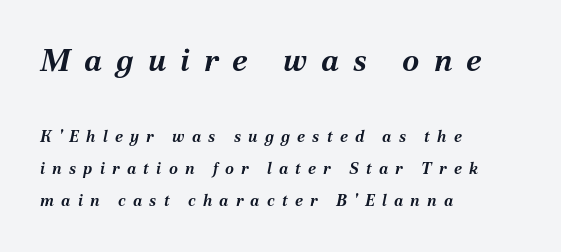
{"italic": "yes", "lean": "right", "slant_degrees": 12, "bold": "yes", "weight": "bold", "width": "normal", "stroke_contrast": "medium", "x_height": "medium", "monospaced": "no", "underline": "no", "align": "left", "line_spacing": "loose", "line_spacing_ratio": 1.99, "letter_spacing": "wide", "letter_spacing_em": 0.45, "larger_block": "first", "size_ratio": 1.94, "glyph_px": 31}
